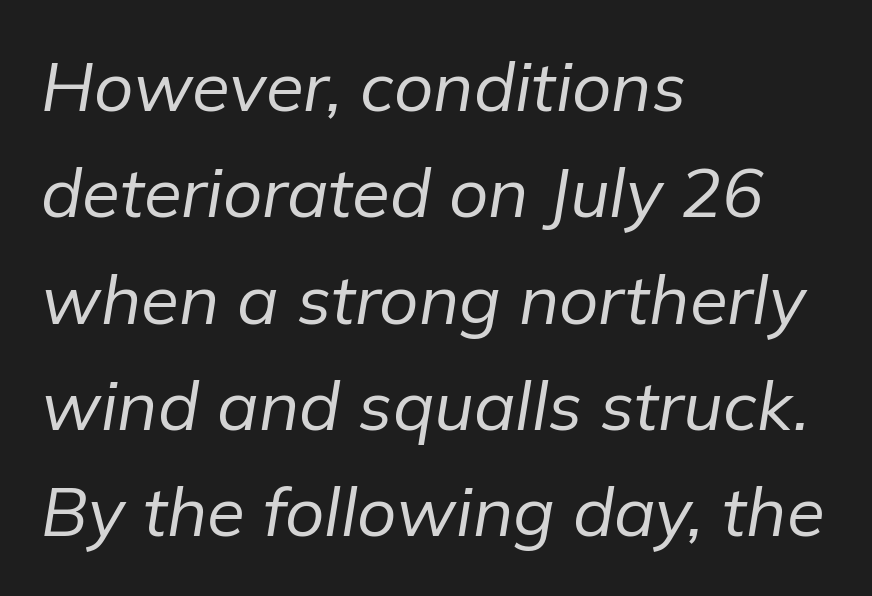
Q: Is the text bold? A: No.
Q: Is the text italic (slanted)? A: Yes, it leans right by about 9 degrees.
Q: Is the text underlined? A: No.
Q: How is the paragraph aligned? A: Left-aligned.
Q: Is the spacing between letters normal or unusually wide? A: Normal.
Q: Is the spacing between lines tight, normal or loose? A: Normal.
Q: Width (condensed, normal, or wide)? A: Normal.
Q: Stroke contrast? A: Low.
Q: x-height? A: Medium.
Q: Monospaced? A: No.
